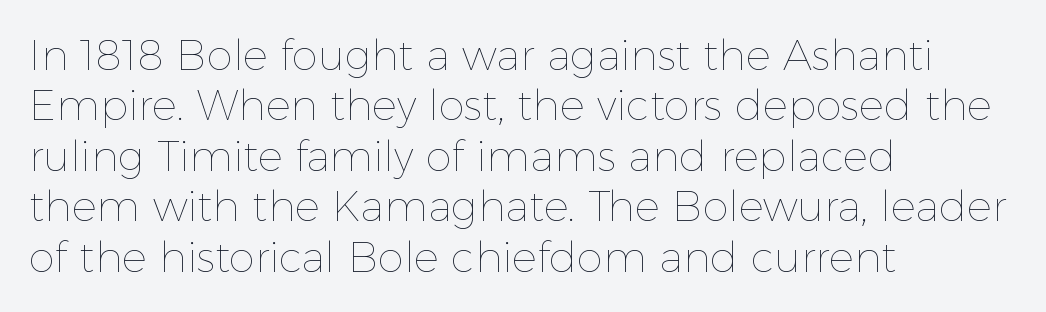
Q: Is the text bold? A: No.
Q: Is the text italic (slanted)? A: No, it is upright.
Q: Is the text underlined? A: No.
Q: How is the paragraph aligned? A: Left-aligned.
Q: Is the spacing between letters normal or unusually wide? A: Normal.
Q: Width (condensed, normal, or wide)? A: Normal.
Q: x-height? A: Medium.
Q: Monospaced? A: No.
